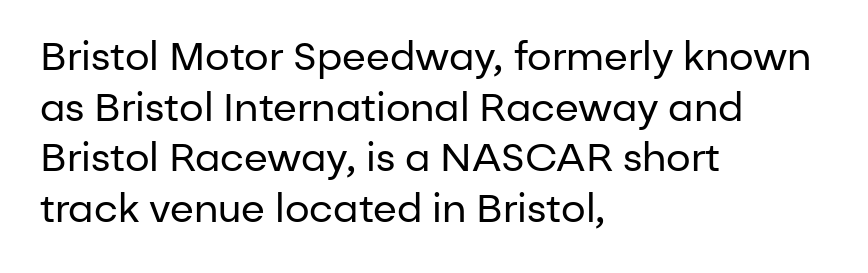
The image shows 39 px regular-weight sans-serif type, upright; set left-aligned, normal line spacing (1.3x), normal letter spacing, not underlined; low stroke contrast and a medium x-height.
